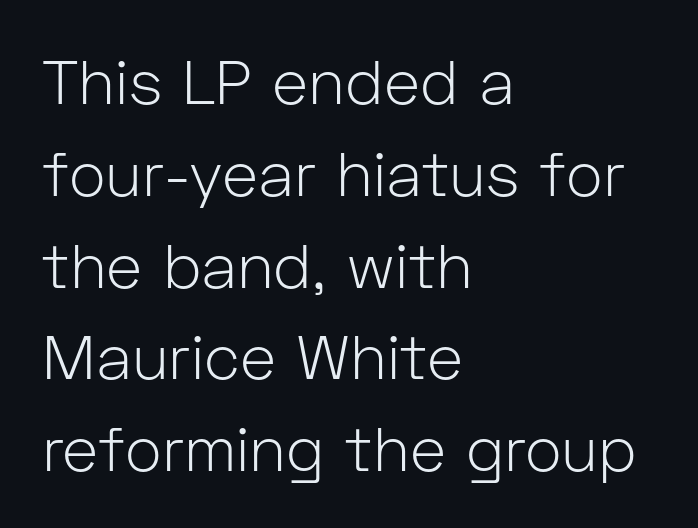
The letters advance in unequal steps, a hallmark of proportional type. This sample uses plain, unmodified letter spacing. Bare-footed words on every line. The text block is weighted toward the left margin, trailing off unevenly rightward. Nothing sits at the stroke ends, so this counts as sans-serif. This reads as an unemphasized weight, regular at the heaviest.
